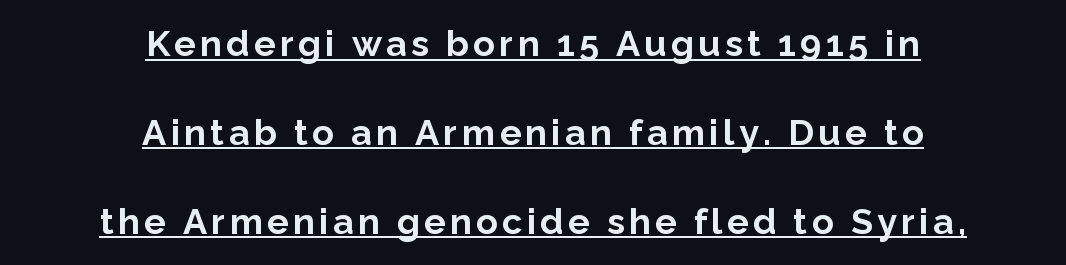
Horizontally, the lines are justified to the midpoint only. Decoration check: the copy is underlined. As a designer I'd log this as weight 700, bold. Ascenders rise straight up at ninety degrees. This block would shrink considerably if given ordinary leading; it's expanded now. Here the designer chose a conventional face with non-uniform glyph widths.
